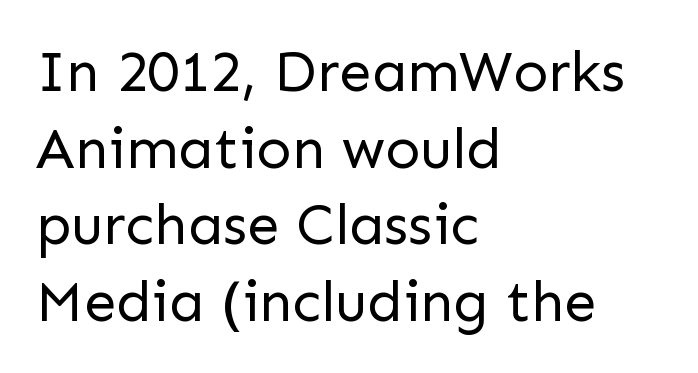
The image shows 58 px regular-weight sans-serif type, upright; set left-aligned, normal line spacing (1.32x), normal letter spacing, not underlined; low stroke contrast and a medium x-height.
